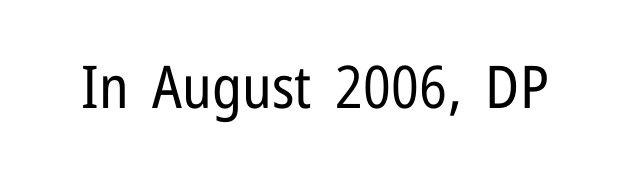
Q: Is the text bold? A: No.
Q: Is the text italic (slanted)? A: No, it is upright.
Q: Is the typeface a serif or a sans-serif typeface? A: Sans-serif.
Q: Is the text underlined? A: No.
Q: Is the spacing between letters normal or unusually wide? A: Normal.
Q: Width (condensed, normal, or wide)? A: Condensed.
Q: Stroke contrast? A: Low.
Q: x-height? A: Medium.
Q: Monospaced? A: No.
